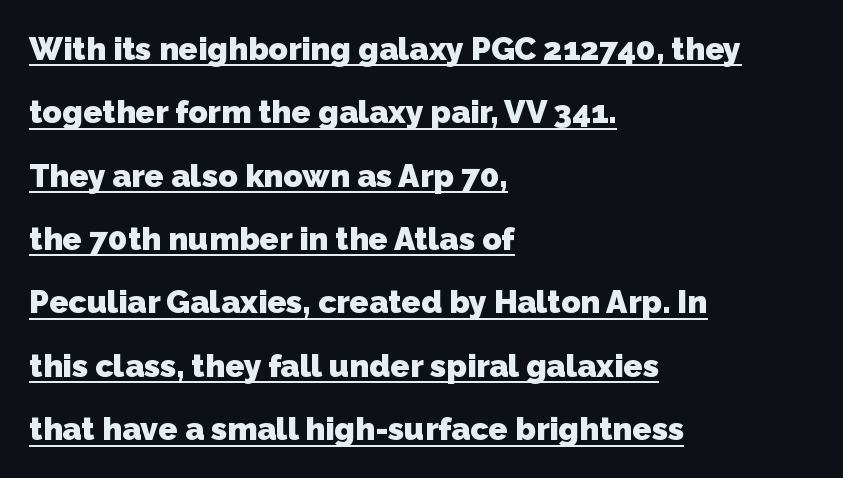
{"serif": "no", "bold": "yes", "weight": "heavy", "width": "normal", "stroke_contrast": "low", "x_height": "medium", "monospaced": "no", "underline": "yes", "align": "left", "line_spacing": "loose", "line_spacing_ratio": 1.98, "letter_spacing": "normal", "letter_spacing_em": 0.0, "glyph_px": 32}
